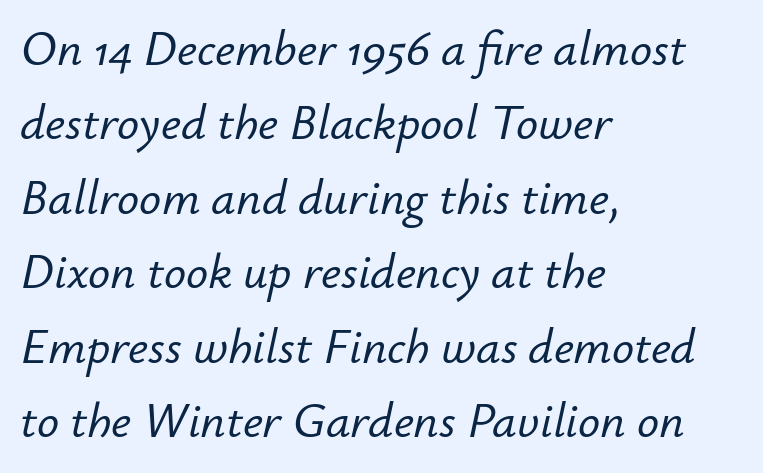
Q: Is the text italic (slanted)? A: Yes, it leans right by about 12 degrees.
Q: Is the text underlined? A: No.
Q: How is the paragraph aligned? A: Left-aligned.
Q: Is the spacing between letters normal or unusually wide? A: Normal.
Q: Is the spacing between lines tight, normal or loose? A: Normal.
Q: Width (condensed, normal, or wide)? A: Normal.
Q: Stroke contrast? A: Low.
Q: x-height? A: Small.
Q: Monospaced? A: No.
